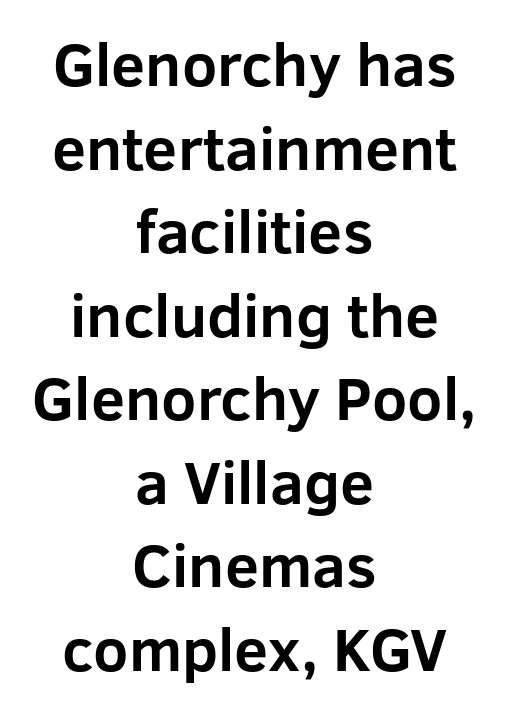
Q: Is the text bold? A: Yes.
Q: Is the text italic (slanted)? A: No, it is upright.
Q: Is the typeface a serif or a sans-serif typeface? A: Sans-serif.
Q: Is the text underlined? A: No.
Q: How is the paragraph aligned? A: Centered.
Q: Is the spacing between letters normal or unusually wide? A: Normal.
Q: Is the spacing between lines tight, normal or loose? A: Normal.
Q: Width (condensed, normal, or wide)? A: Normal.
Q: Stroke contrast? A: Low.
Q: x-height? A: Medium.
Q: Monospaced? A: No.
